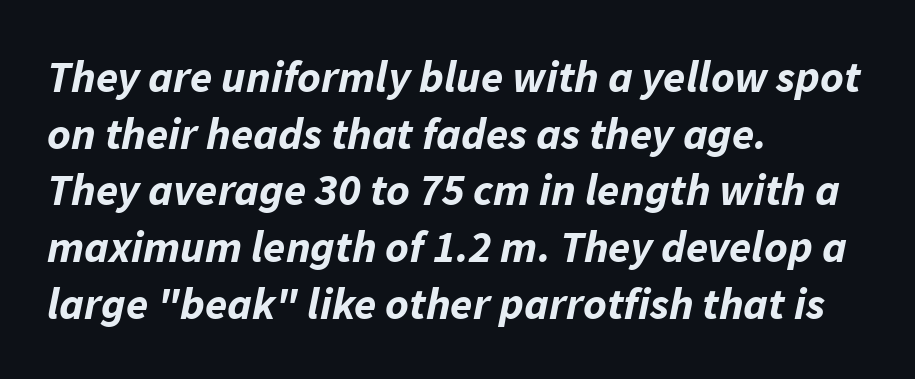
{"italic": "yes", "lean": "right", "slant_degrees": 11, "bold": "yes", "weight": "bold", "width": "normal", "stroke_contrast": "low", "x_height": "medium", "monospaced": "no", "underline": "no", "align": "left", "line_spacing": "normal", "line_spacing_ratio": 1.26, "letter_spacing": "normal", "letter_spacing_em": 0.0, "glyph_px": 45}
